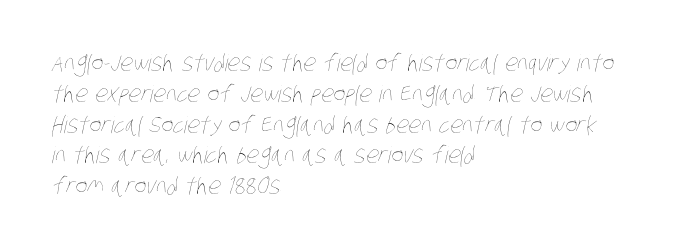
The image shows 23 px text type; set left-aligned, normal line spacing (1.34x), normal letter spacing, not underlined.
